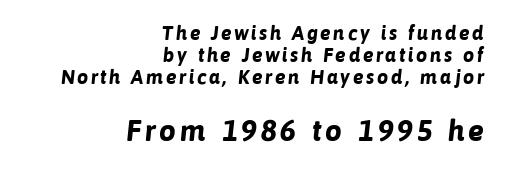
Q: Is the text bold? A: Yes.
Q: Is the typeface a serif or a sans-serif typeface? A: Sans-serif.
Q: Is the text underlined? A: No.
Q: How is the paragraph aligned? A: Right-aligned.
Q: Is the spacing between lines tight, normal or loose? A: Tight.
Q: Which block of text is set in a larger size, the first (top) or the second (bottom)? A: The second (bottom) one.
Q: Width (condensed, normal, or wide)? A: Normal.
Q: Stroke contrast? A: Low.
Q: x-height? A: Medium.
Q: Monospaced? A: No.
